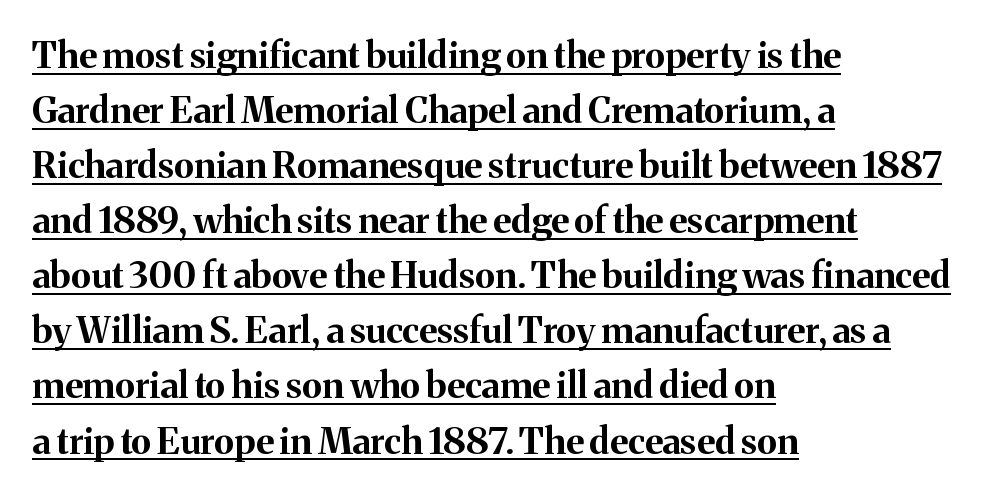
Q: Is the text bold? A: Yes.
Q: Is the text italic (slanted)? A: No, it is upright.
Q: Is the typeface a serif or a sans-serif typeface? A: Serif.
Q: Is the text underlined? A: Yes.
Q: How is the paragraph aligned? A: Left-aligned.
Q: Is the spacing between letters normal or unusually wide? A: Normal.
Q: Is the spacing between lines tight, normal or loose? A: Normal.
Q: Width (condensed, normal, or wide)? A: Normal.
Q: Stroke contrast? A: Medium.
Q: x-height? A: Medium.
Q: Monospaced? A: No.
